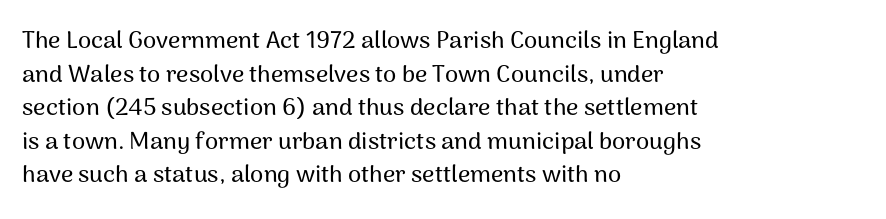
{"italic": "no", "underline": "no", "align": "left", "line_spacing": "normal", "line_spacing_ratio": 1.4, "letter_spacing": "normal", "letter_spacing_em": 0.0, "glyph_px": 24}
